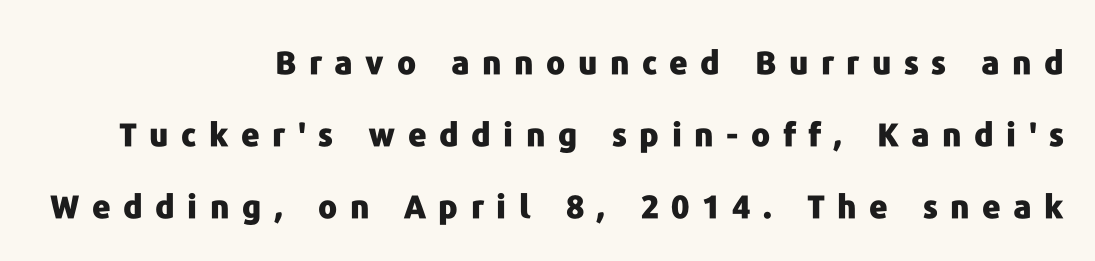
Q: Is the text bold? A: Yes.
Q: Is the text italic (slanted)? A: No, it is upright.
Q: Is the typeface a serif or a sans-serif typeface? A: Sans-serif.
Q: Is the text underlined? A: No.
Q: How is the paragraph aligned? A: Right-aligned.
Q: Is the spacing between letters normal or unusually wide? A: Unusually wide.
Q: Is the spacing between lines tight, normal or loose? A: Loose.
Q: Width (condensed, normal, or wide)? A: Normal.
Q: Stroke contrast? A: Low.
Q: x-height? A: Medium.
Q: Monospaced? A: No.
